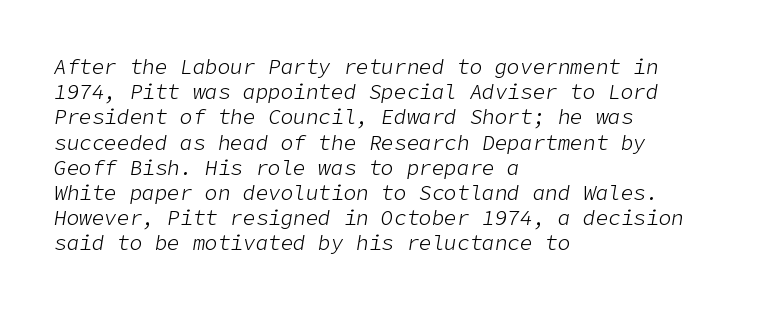
Q: Is the text bold? A: No.
Q: Is the text italic (slanted)? A: Yes, it leans right by about 9 degrees.
Q: Is the text underlined? A: No.
Q: How is the paragraph aligned? A: Left-aligned.
Q: Is the spacing between letters normal or unusually wide? A: Normal.
